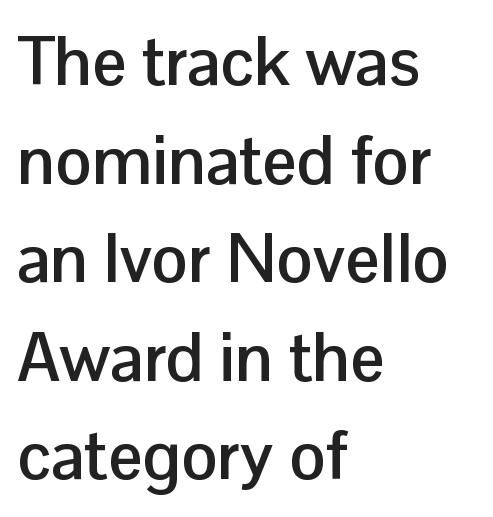
The image shows 68 px semibold sans-serif type, upright; set left-aligned, normal line spacing (1.45x), normal letter spacing, not underlined; low stroke contrast and a medium x-height.
